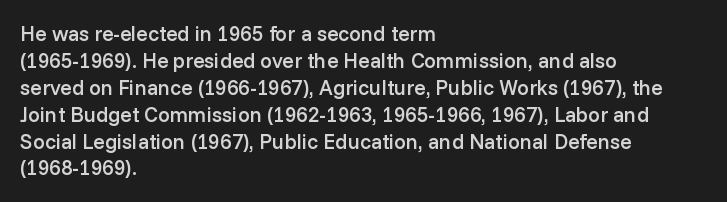
Q: Is the text bold? A: Semi-bold.
Q: Is the text italic (slanted)? A: No, it is upright.
Q: Is the text underlined? A: No.
Q: How is the paragraph aligned? A: Left-aligned.
Q: Is the spacing between letters normal or unusually wide? A: Normal.
Q: Is the spacing between lines tight, normal or loose? A: Normal.
